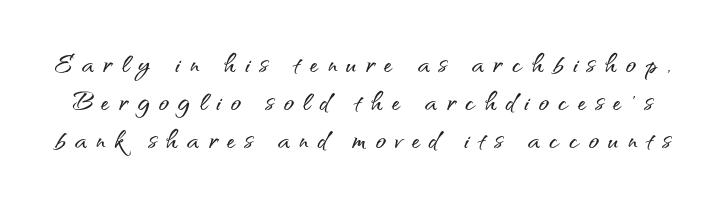
{"serif": "no", "width": "normal", "stroke_contrast": "medium", "x_height": "small", "monospaced": "no", "underline": "no", "line_spacing": "tight", "line_spacing_ratio": 1.12, "letter_spacing": "wide", "letter_spacing_em": 0.28, "glyph_px": 34}
